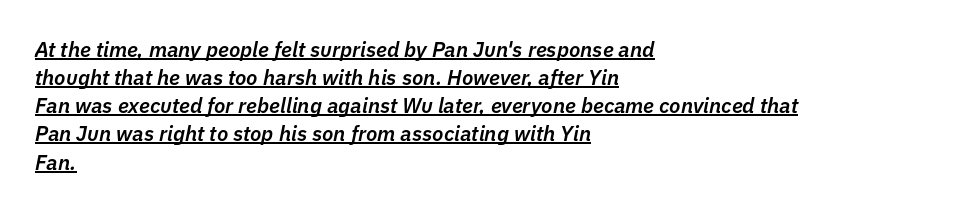
{"italic": "yes", "lean": "right", "slant_degrees": 11, "bold": "semi", "underline": "yes", "align": "left", "line_spacing": "normal", "line_spacing_ratio": 1.34, "letter_spacing": "normal", "letter_spacing_em": 0.0, "glyph_px": 21}
